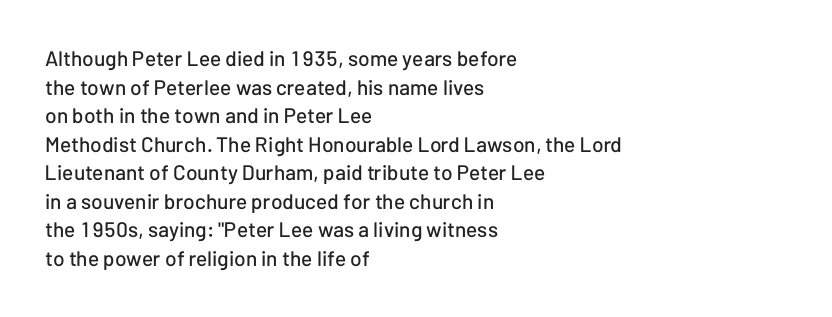
Q: Is the text italic (slanted)? A: No, it is upright.
Q: Is the text underlined? A: No.
Q: How is the paragraph aligned? A: Left-aligned.
Q: Is the spacing between letters normal or unusually wide? A: Normal.
Q: Is the spacing between lines tight, normal or loose? A: Normal.
